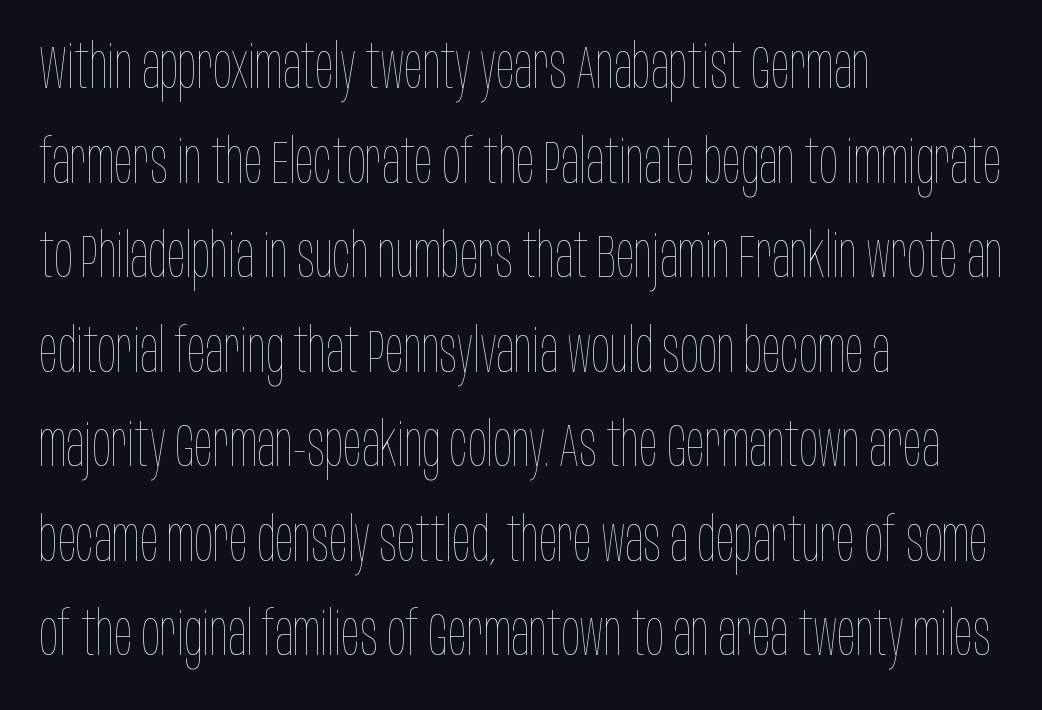
Q: Is the text bold? A: No.
Q: Is the text italic (slanted)? A: No, it is upright.
Q: Is the text underlined? A: No.
Q: How is the paragraph aligned? A: Left-aligned.
Q: Is the spacing between letters normal or unusually wide? A: Normal.
Q: Is the spacing between lines tight, normal or loose? A: Normal.
Q: Width (condensed, normal, or wide)? A: Condensed.
Q: Stroke contrast? A: Low.
Q: x-height? A: Large.
Q: Monospaced? A: No.
